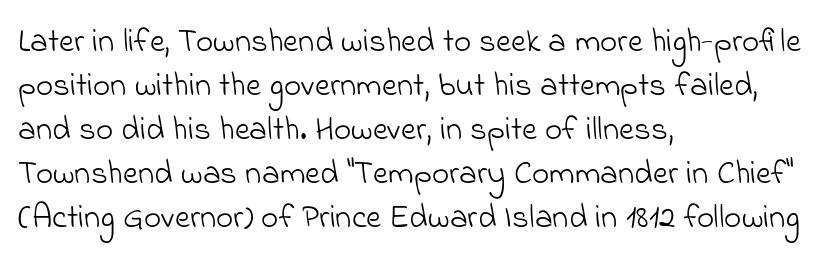
Q: Is the text bold? A: No.
Q: Is the typeface a serif or a sans-serif typeface? A: Sans-serif.
Q: Is the text underlined? A: No.
Q: How is the paragraph aligned? A: Left-aligned.
Q: Is the spacing between letters normal or unusually wide? A: Normal.
Q: Is the spacing between lines tight, normal or loose? A: Normal.
Q: Width (condensed, normal, or wide)? A: Normal.
Q: Stroke contrast? A: Low.
Q: x-height? A: Small.
Q: Monospaced? A: No.
